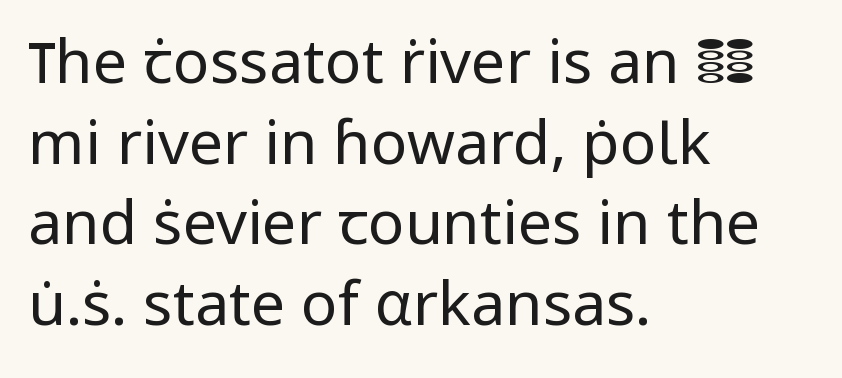
Q: Is the text bold? A: No.
Q: Is the text italic (slanted)? A: No, it is upright.
Q: Is the typeface a serif or a sans-serif typeface? A: Sans-serif.
Q: Is the text underlined? A: No.
Q: How is the paragraph aligned? A: Left-aligned.
Q: Is the spacing between letters normal or unusually wide? A: Normal.
Q: Is the spacing between lines tight, normal or loose? A: Normal.
Q: Width (condensed, normal, or wide)? A: Normal.
Q: Stroke contrast? A: Low.
Q: x-height? A: Medium.
Q: Monospaced? A: No.
